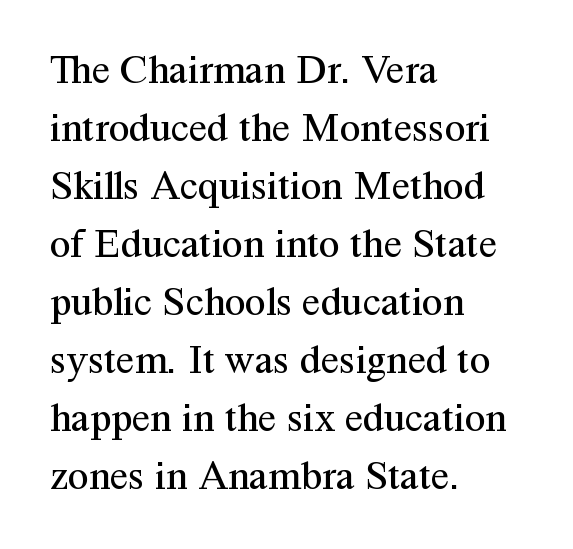
The typography opts for an upright posture over an oblique one. Notice how the passage keeps a crisp vertical edge on the left only. Stems and bowls with no extra thickness — not bold. The string is rendered with underlining switched off.
